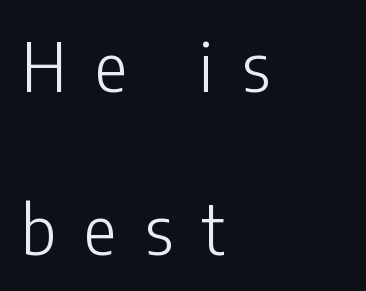
Every row of glyphs begins at an identical x-position on the left. A typesetter would call this heavily tracked-out type. Ordinary non-slanted type is in use. The vertical gap from one line to the next is large. A typesetter would call this proportional, since set widths differ per character. Underline: absent.
